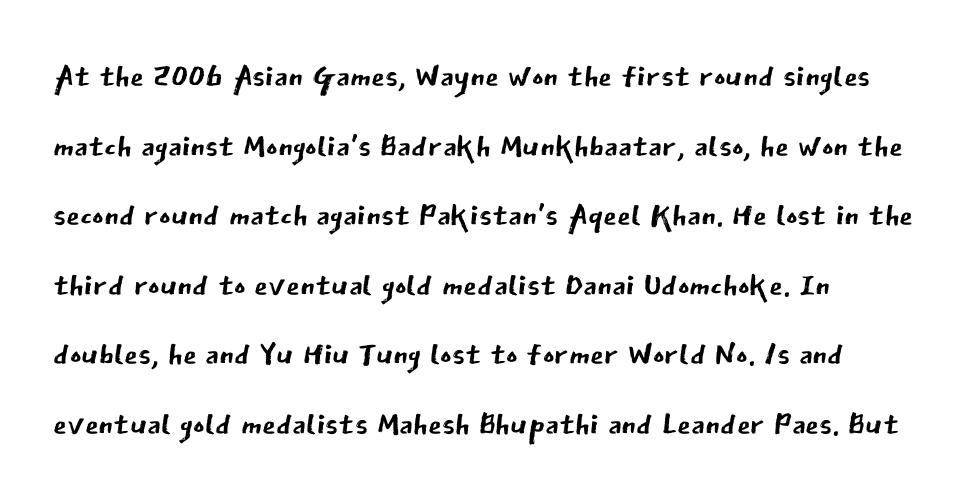
The image shows 44 px regular-weight sans-serif type, upright; set left-aligned, normal line spacing (1.58x), normal letter spacing, not underlined; low stroke contrast and a medium x-height.
